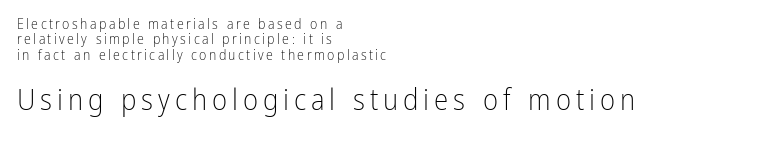
The letters advance in unequal steps, a hallmark of proportional type. Compared with typical paragraphs, the rows here are closer together. Ordinary non-slanted type is in use. This is sans-serif lettering, the kind often seen on screens and signage. Bigger letters appear in the bottom chunk; the top chunk is reduced. Is the block centered? No — it sits flush against the left margin.
